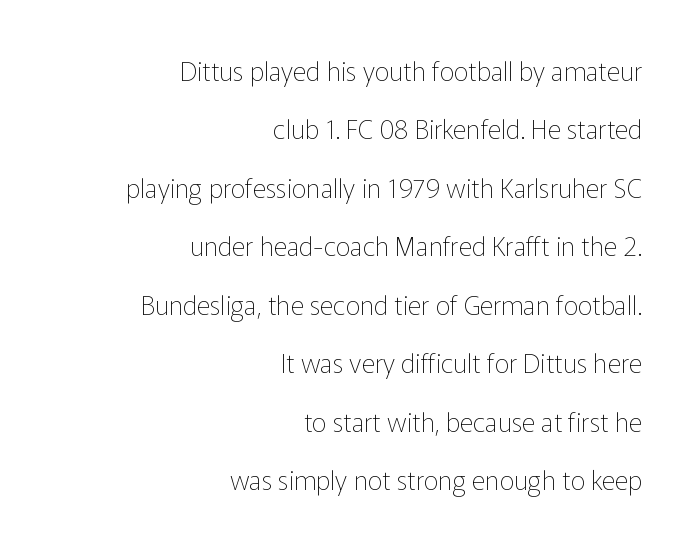
{"italic": "no", "bold": "no", "underline": "no", "align": "right", "line_spacing": "loose", "line_spacing_ratio": 2.25, "letter_spacing": "normal", "letter_spacing_em": 0.0, "glyph_px": 26}
